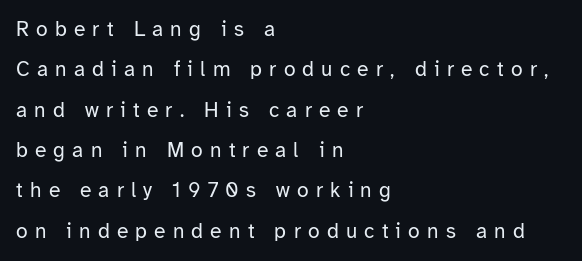
Q: Is the text bold? A: No.
Q: Is the text italic (slanted)? A: No, it is upright.
Q: Is the text underlined? A: No.
Q: How is the paragraph aligned? A: Left-aligned.
Q: Is the spacing between letters normal or unusually wide? A: Unusually wide.
Q: Is the spacing between lines tight, normal or loose? A: Loose.
